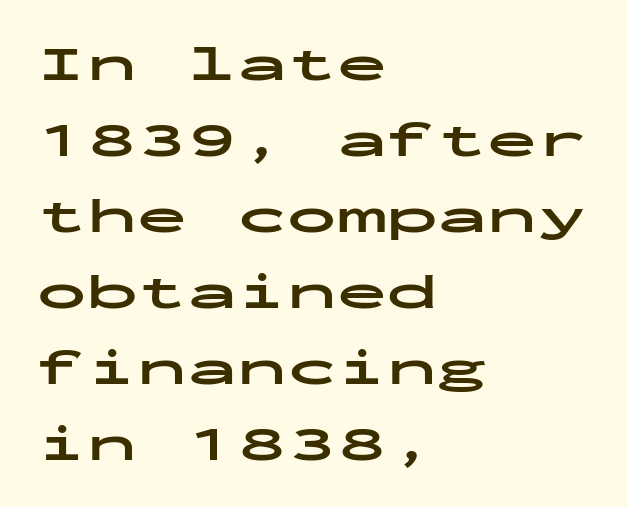
{"serif": "no", "italic": "no", "bold": "yes", "weight": "bold", "width": "wide", "stroke_contrast": "low", "x_height": "medium", "monospaced": "yes", "underline": "no", "align": "left", "line_spacing": "normal", "line_spacing_ratio": 1.52, "letter_spacing": "normal", "letter_spacing_em": 0.0, "glyph_px": 50}
